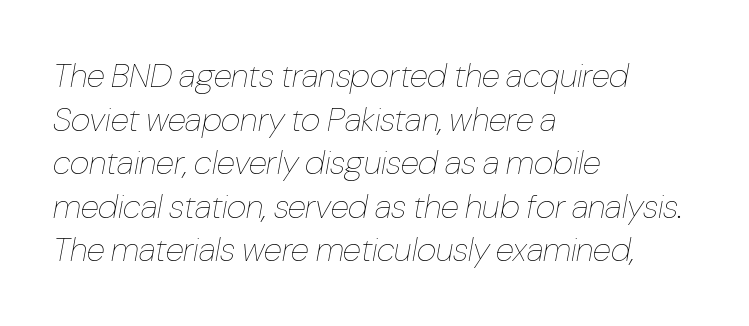
The image shows 34 px thin, condensed type, italic (leaning right); set left-aligned, normal line spacing (1.28x), normal letter spacing, not underlined; low stroke contrast and a medium x-height.
